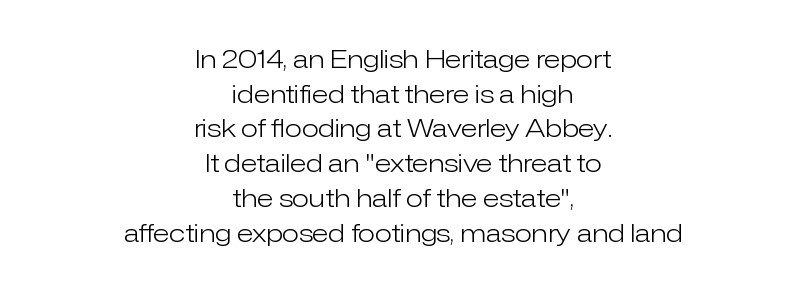
{"italic": "no", "bold": "no", "underline": "no", "align": "center", "line_spacing": "normal", "line_spacing_ratio": 1.39, "letter_spacing": "normal", "letter_spacing_em": 0.0, "glyph_px": 25}
